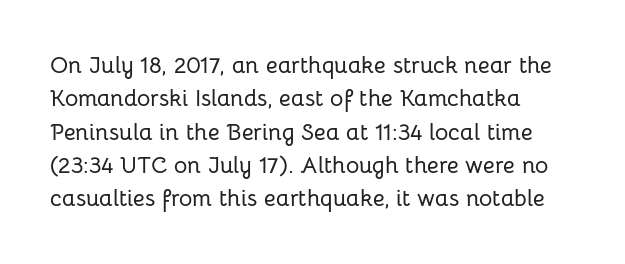
Q: Is the text italic (slanted)? A: No, it is upright.
Q: Is the text underlined? A: No.
Q: How is the paragraph aligned? A: Left-aligned.
Q: Is the spacing between letters normal or unusually wide? A: Normal.
Q: Is the spacing between lines tight, normal or loose? A: Normal.
